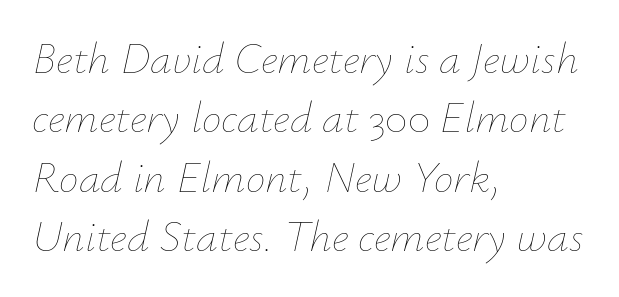
Is this a heavy cut? Hardly; it is regular or lighter. Nobody drew a line under any word here. It's the slanting kind of type. Notice how the passage keeps a crisp vertical edge on the left only.
